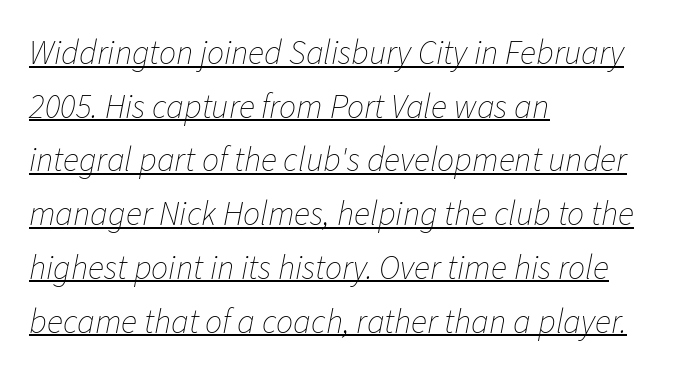
The image shows 34 px thin type, italic (leaning right); set left-aligned, normal line spacing (1.58x), normal letter spacing, underlined; low stroke contrast and a medium x-height.
